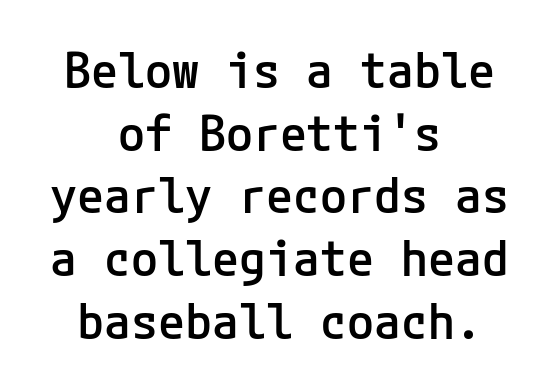
Q: Is the text bold? A: Semi-bold.
Q: Is the text italic (slanted)? A: No, it is upright.
Q: Is the typeface a serif or a sans-serif typeface? A: Sans-serif.
Q: Is the text underlined? A: No.
Q: How is the paragraph aligned? A: Centered.
Q: Is the spacing between letters normal or unusually wide? A: Normal.
Q: Is the spacing between lines tight, normal or loose? A: Normal.
Q: Width (condensed, normal, or wide)? A: Normal.
Q: Stroke contrast? A: Low.
Q: x-height? A: Medium.
